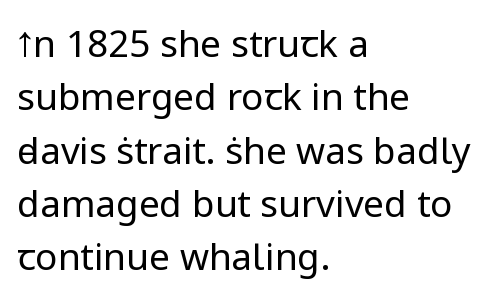
{"serif": "no", "italic": "no", "bold": "no", "weight": "regular", "width": "normal", "stroke_contrast": "low", "x_height": "medium", "monospaced": "no", "underline": "no", "align": "left", "line_spacing": "normal", "line_spacing_ratio": 1.44, "letter_spacing": "normal", "letter_spacing_em": 0.0, "glyph_px": 37}
